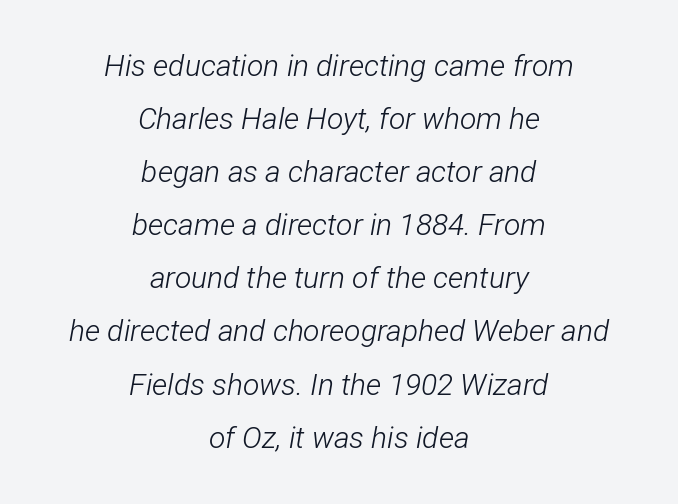
Think of a printed novel: that variable character pitch is what you see here. Glance below the letters and you will spot only blank space. The passage shown leans; its letterforms are oblique. No letter is thick-stroked: the sample isn't bold. The letters sit at their default tracking, neither squeezed nor spread.
